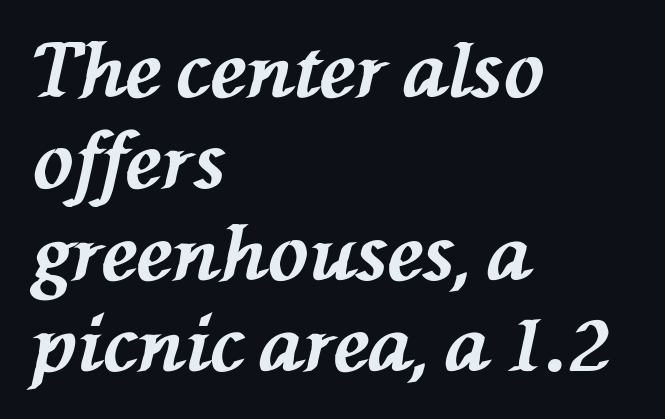
The image shows 75 px bold type, italic (leaning left); set left-aligned, line spacing 1.22x, normal letter spacing, not underlined; medium stroke contrast and a medium x-height.
